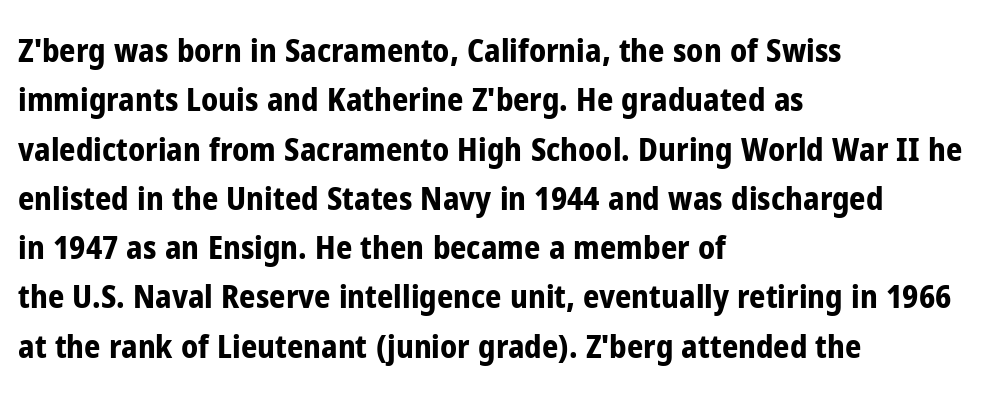
{"serif": "no", "italic": "no", "bold": "yes", "weight": "bold", "width": "condensed", "stroke_contrast": "low", "x_height": "medium", "monospaced": "no", "underline": "no", "align": "left", "line_spacing": "normal", "line_spacing_ratio": 1.54, "letter_spacing": "normal", "letter_spacing_em": 0.0, "glyph_px": 32}
